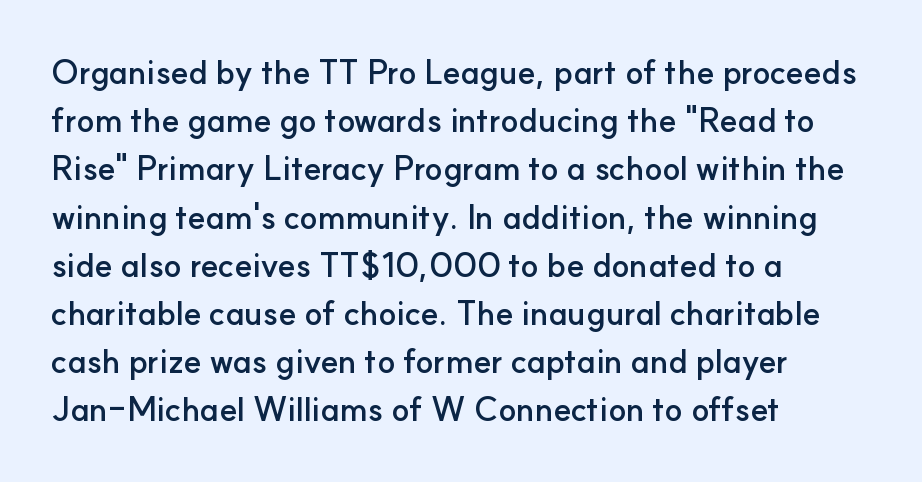
{"serif": "no", "italic": "no", "bold": "yes", "weight": "semibold", "width": "normal", "stroke_contrast": "low", "x_height": "small", "monospaced": "no", "underline": "no", "align": "left", "line_spacing": "normal", "line_spacing_ratio": 1.46, "letter_spacing": "normal", "letter_spacing_em": 0.0, "glyph_px": 33}
